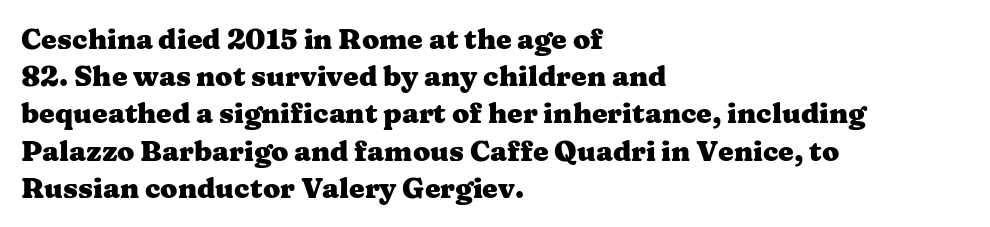
Q: Is the text bold? A: Yes.
Q: Is the text italic (slanted)? A: No, it is upright.
Q: Is the typeface a serif or a sans-serif typeface? A: Serif.
Q: Is the text underlined? A: No.
Q: How is the paragraph aligned? A: Left-aligned.
Q: Is the spacing between letters normal or unusually wide? A: Normal.
Q: Is the spacing between lines tight, normal or loose? A: Normal.
Q: Width (condensed, normal, or wide)? A: Wide.
Q: Stroke contrast? A: Medium.
Q: x-height? A: Medium.
Q: Monospaced? A: No.
